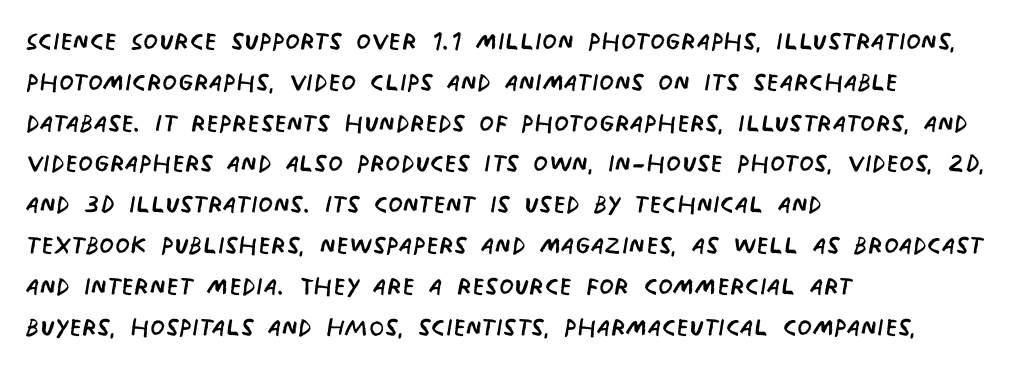
I'd call this a sans setting — the letters go barefoot. Looks like regular typesetting: each glyph gets only the width it needs. Letter spacing: default. This rendering features lettering with no underline. Summary of weight: not heavy and not bold. Each line starts at the same left margin while the right side varies.
